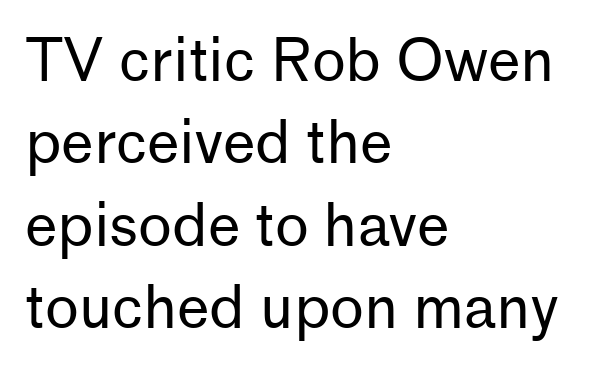
Horizontal alignment here is leftward, the default for most running prose. Rows of type keep a routine distance in the vertical direction. Varying glyph widths throughout — classic text-font behaviour. Anything drawn beneath the words? Only blank space. The rendering shows plain stroke endings on the letterforms — a sans-serif design.
